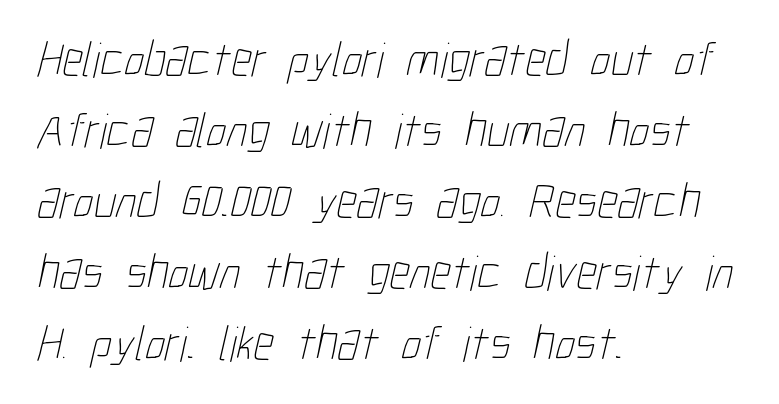
Q: Is the text bold? A: No.
Q: Is the text underlined? A: No.
Q: How is the paragraph aligned? A: Left-aligned.
Q: Is the spacing between letters normal or unusually wide? A: Normal.
Q: Is the spacing between lines tight, normal or loose? A: Normal.
Q: Width (condensed, normal, or wide)? A: Condensed.
Q: Stroke contrast? A: Low.
Q: x-height? A: Medium.
Q: Monospaced? A: No.
